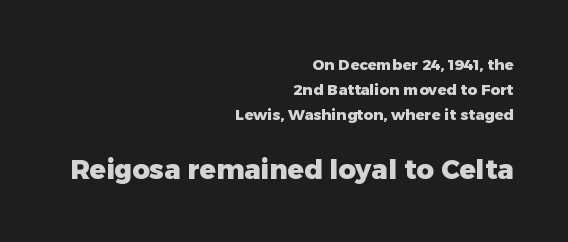
The image shows 27 px bold type, upright; set right-aligned, normal line spacing (1.68x), normal letter spacing, not underlined; the second (bottom) block is 1.8x larger.
